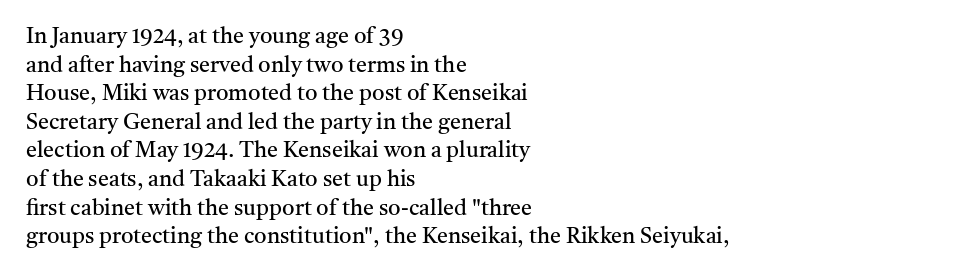
Q: Is the text bold? A: No.
Q: Is the text italic (slanted)? A: No, it is upright.
Q: Is the text underlined? A: No.
Q: How is the paragraph aligned? A: Left-aligned.
Q: Is the spacing between letters normal or unusually wide? A: Normal.
Q: Is the spacing between lines tight, normal or loose? A: Normal.
